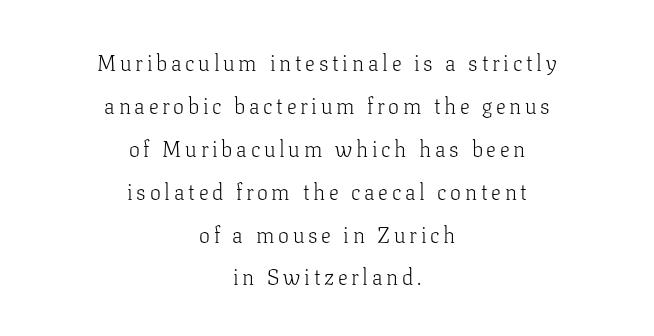
Only glyphs here, with clear space below each row. The weight would be labelled regular, book, light, or lighter still. Horizontal bands of white between lines are thick stripes. The lettering holds an erect, upright posture throughout.
